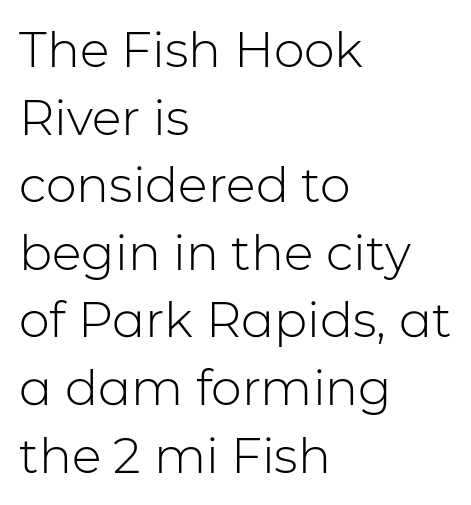
Visually the block forms a straight wall on the left and a jagged coastline on the right. Words appear dense and cohesive because spacing is normal. A light-to-regular cut is what we see here. Decoration check: the copy has no underline.
